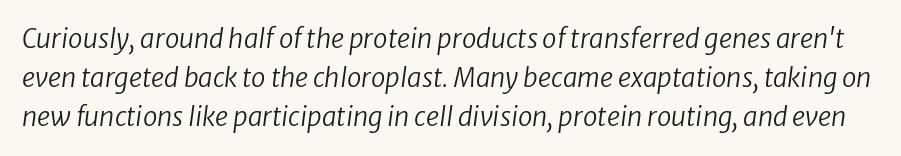
{"italic": "yes", "lean": "right", "slant_degrees": 8, "bold": "no", "underline": "no", "line_spacing": "normal", "line_spacing_ratio": 1.5, "letter_spacing": "normal", "letter_spacing_em": 0.0, "glyph_px": 26}
